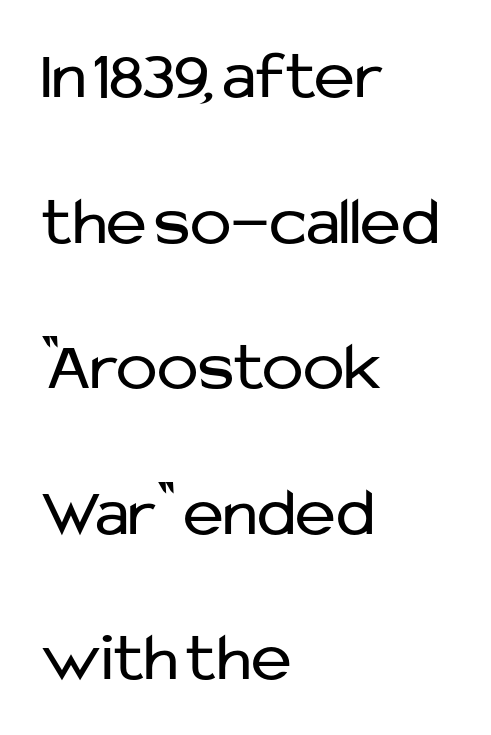
The image shows 69 px regular-weight sans-serif type, upright; set left-aligned, loose line spacing (2.11x), normal letter spacing, not underlined; low stroke contrast and a medium x-height.
